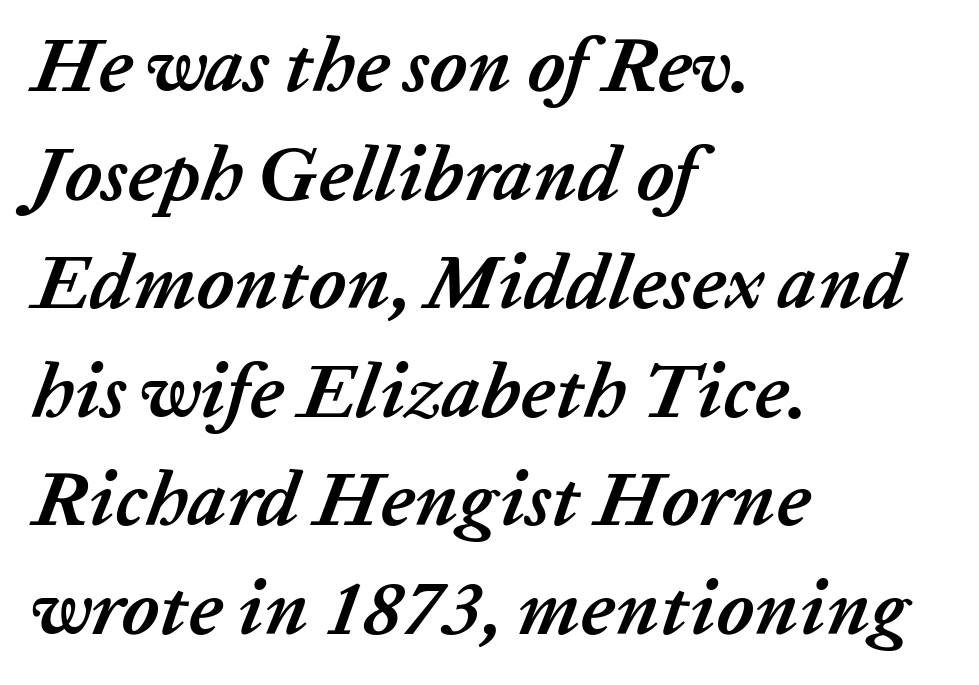
The image shows 77 px semibold type, italic (leaning right); set left-aligned, normal line spacing (1.41x), normal letter spacing, not underlined; low stroke contrast and a medium x-height.
